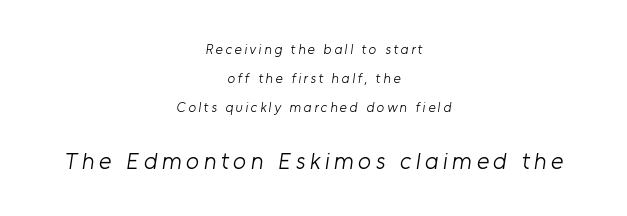
The image shows 24 px text type; set centered, loose line spacing (2.07x), not underlined; the second (bottom) block is 1.71x larger.
